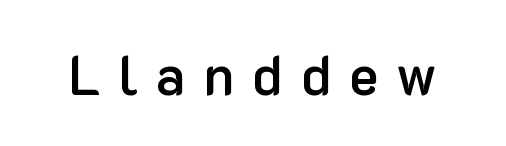
{"serif": "no", "italic": "no", "bold": "semi", "weight": "semibold", "width": "normal", "stroke_contrast": "low", "x_height": "medium", "monospaced": "no", "underline": "no", "letter_spacing": "wide", "letter_spacing_em": 0.32, "glyph_px": 55}
